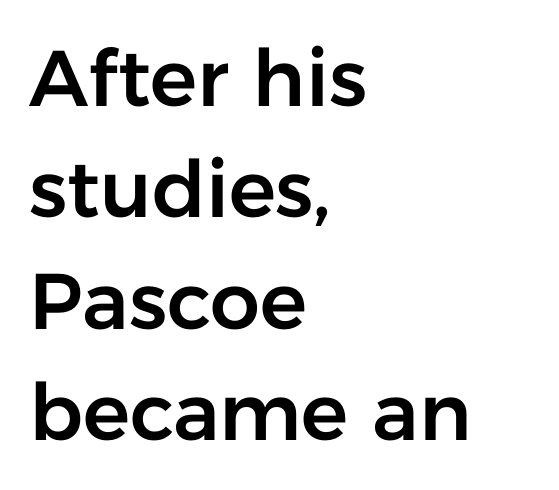
The letters sit at their default tracking, neither squeezed nor spread. These lines are rendered in a variable-pitch font. Reading down the column, the eye jumps a familiar distance to each next line. The baseline area is clear.
